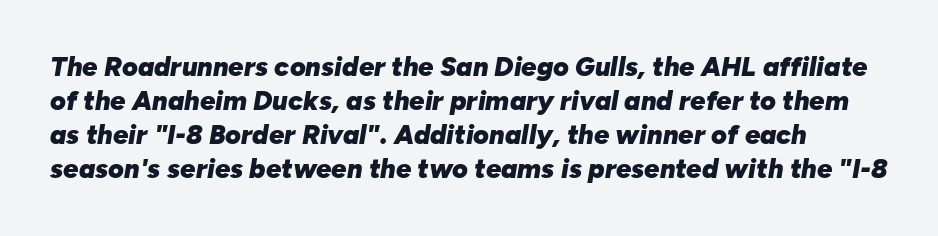
The image shows 27 px bold type, italic (leaning right); set normal line spacing (1.26x), normal letter spacing, not underlined.
